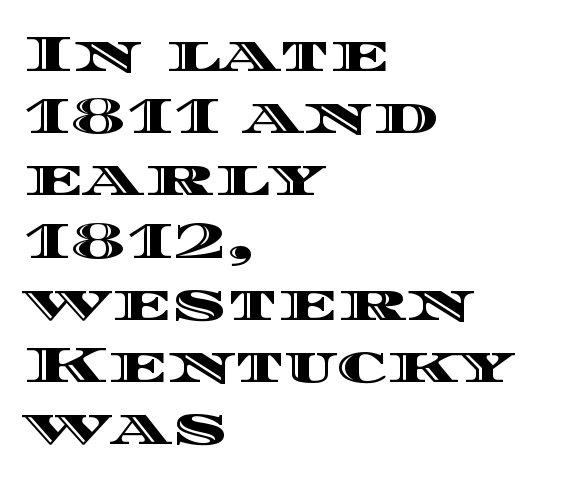
This sample is left-justified, so line endings fall wherever the words run out. The passage shown is not underscored anywhere. In terms of letterspacing, this is plain default setting. The letters stand upright; this is a roman face. Spacing verdict: proportional, widths tailored to each character.
